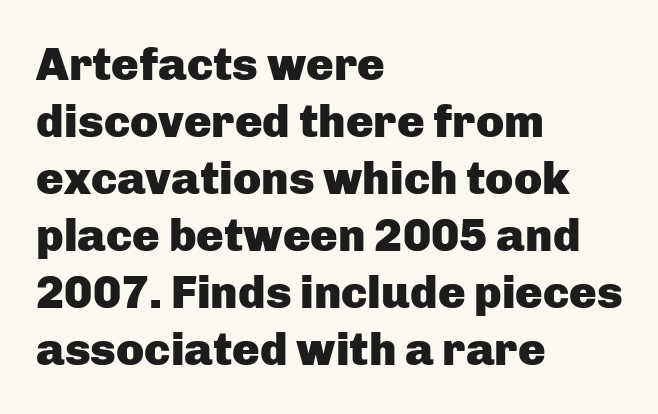
The image shows 46 px heavy sans-serif type, upright; set left-aligned, line spacing 1.24x, normal letter spacing, not underlined; low stroke contrast and a medium x-height.
